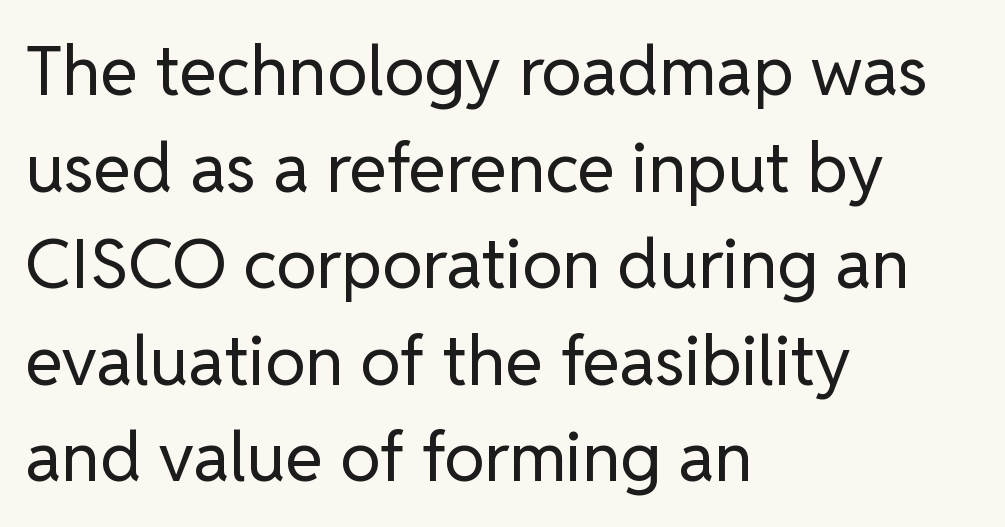
The image shows 69 px regular-weight sans-serif type, upright; set left-aligned, normal line spacing (1.4x), normal letter spacing, not underlined; low stroke contrast and a medium x-height.
